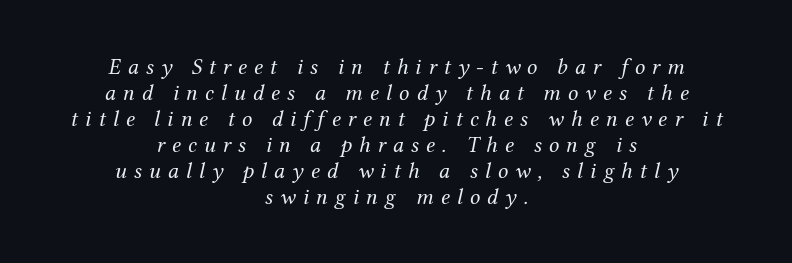
Q: Is the text bold? A: No.
Q: Is the text italic (slanted)? A: Yes, it leans right by about 12 degrees.
Q: Is the text underlined? A: No.
Q: How is the paragraph aligned? A: Centered.
Q: Is the spacing between letters normal or unusually wide? A: Unusually wide.
Q: Is the spacing between lines tight, normal or loose? A: Tight.
